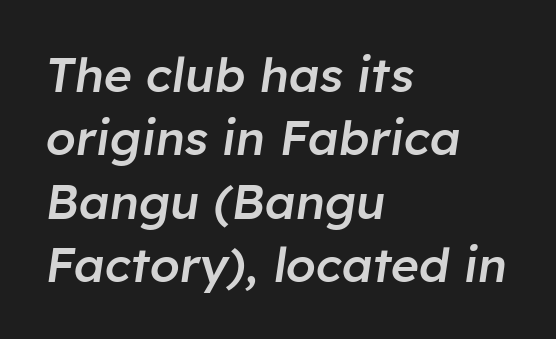
What stands out about the letter spacing? Nothing — it is the standard amount. Stroke thickness is moderately raised; the sample reads as semibold. Honestly, the row spacing looks completely unremarkable. The text carries the slant typical of an italic or oblique font.
